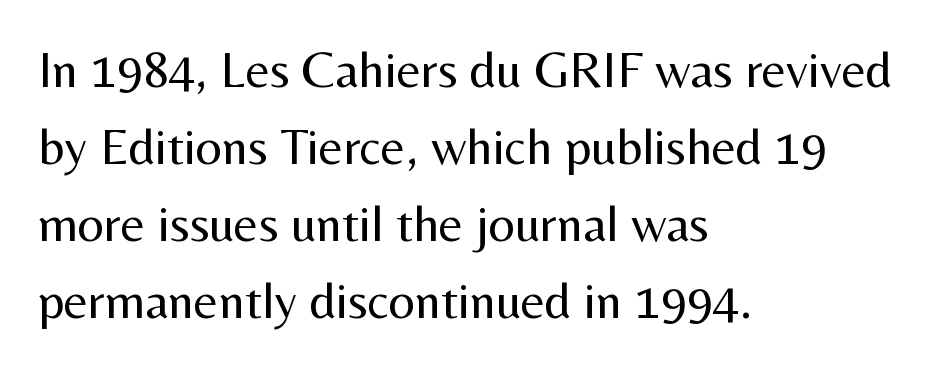
The image shows 52 px regular-weight sans-serif type, upright; set left-aligned, normal line spacing (1.48x), normal letter spacing, not underlined; medium stroke contrast and a medium x-height.
